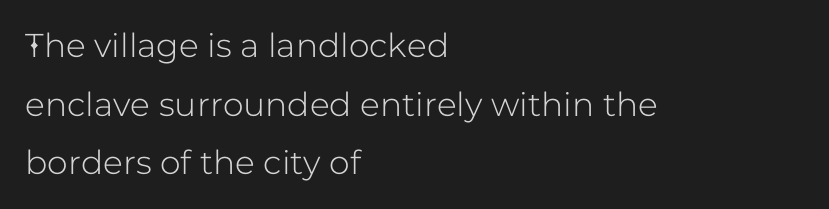
Q: Is the text italic (slanted)? A: No, it is upright.
Q: Is the typeface a serif or a sans-serif typeface? A: Sans-serif.
Q: Is the text underlined? A: No.
Q: How is the paragraph aligned? A: Left-aligned.
Q: Is the spacing between letters normal or unusually wide? A: Normal.
Q: Width (condensed, normal, or wide)? A: Normal.
Q: Stroke contrast? A: Low.
Q: x-height? A: Medium.
Q: Monospaced? A: No.
